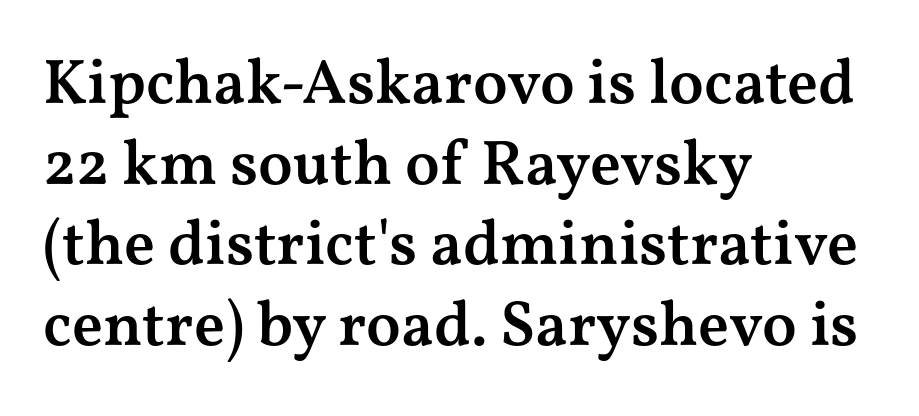
Weight check: semibold — heavier than regular, not quite bold. Note the varied advance widths — an 'i' is clearly narrower than an 'm'. You can tell it's not italic because the verticals are truly vertical. Reading down the column, the eye jumps a familiar distance to each next line. You could call the tracking neutral — neither tight nor loose. A student would call this left alignment; a typographer would say flush left, rag right.
